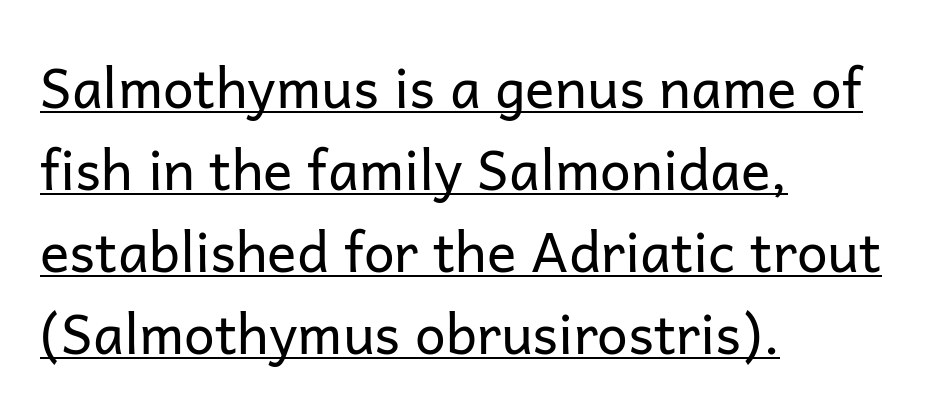
Q: Is the text bold? A: No.
Q: Is the text italic (slanted)? A: No, it is upright.
Q: Is the typeface a serif or a sans-serif typeface? A: Sans-serif.
Q: Is the text underlined? A: Yes.
Q: How is the paragraph aligned? A: Left-aligned.
Q: Is the spacing between letters normal or unusually wide? A: Normal.
Q: Is the spacing between lines tight, normal or loose? A: Normal.
Q: Width (condensed, normal, or wide)? A: Normal.
Q: Stroke contrast? A: Low.
Q: x-height? A: Medium.
Q: Monospaced? A: No.
